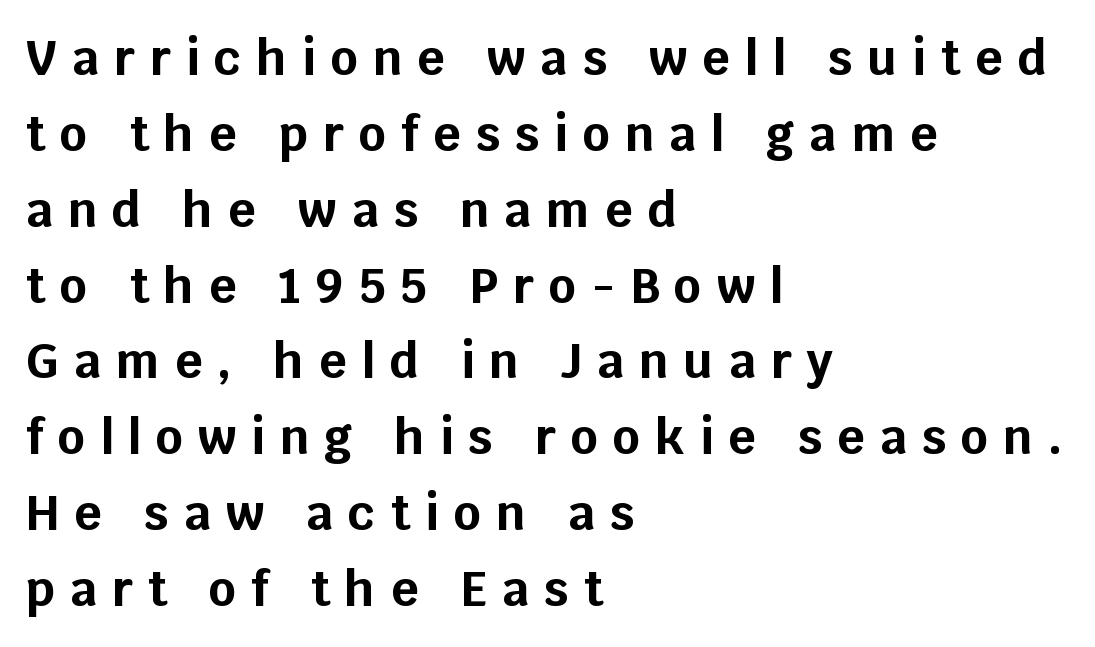
{"serif": "no", "italic": "no", "bold": "yes", "weight": "bold", "width": "normal", "stroke_contrast": "low", "x_height": "large", "monospaced": "no", "underline": "no", "align": "left", "line_spacing": "normal", "line_spacing_ratio": 1.58, "letter_spacing": "wide", "letter_spacing_em": 0.31, "glyph_px": 48}
